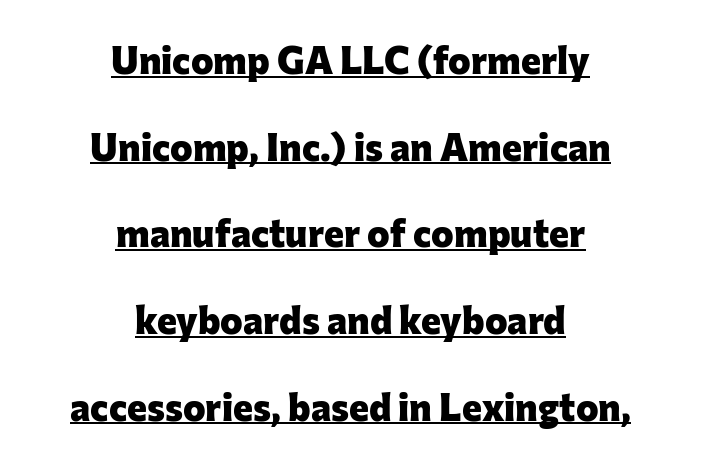
The image shows 38 px heavy sans-serif type, upright; set centered, loose line spacing (2.28x), normal letter spacing, underlined; low stroke contrast and a medium x-height.
